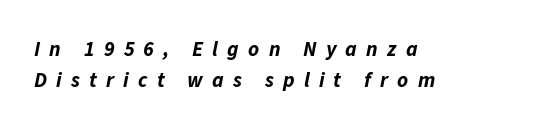
Bold? Absolutely — the strokes are thick and heavy. The typography opts for an oblique posture over an upright one. If you drew a ruler down the left edge, every line would touch it. What stands out about the letter spacing? Its width — letters are far apart.
